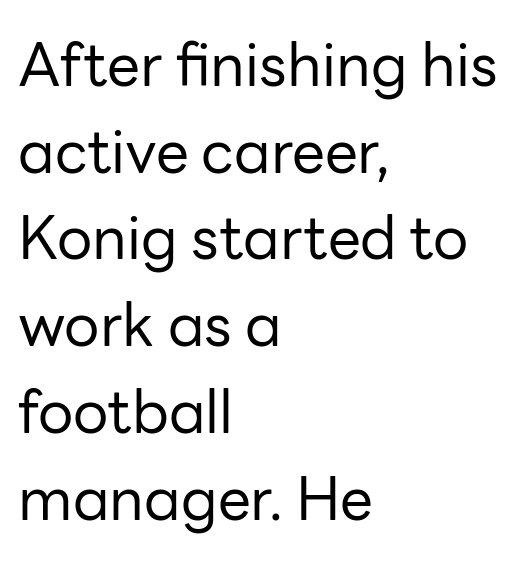
{"serif": "no", "italic": "no", "bold": "no", "weight": "regular", "width": "normal", "stroke_contrast": "low", "x_height": "medium", "monospaced": "no", "underline": "no", "align": "left", "line_spacing": "normal", "line_spacing_ratio": 1.47, "letter_spacing": "normal", "letter_spacing_em": 0.0, "glyph_px": 59}
